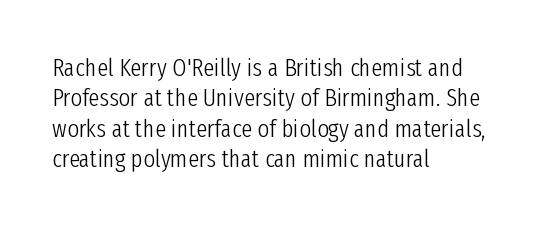
Nope, not italic — everything's standing straight. Only glyphs here, with clear space below each row. Leftover space on each line is placed entirely after the last word. The gaps between neighbouring characters are ordinary and unremarkable. A light-to-regular cut is what we see here.
